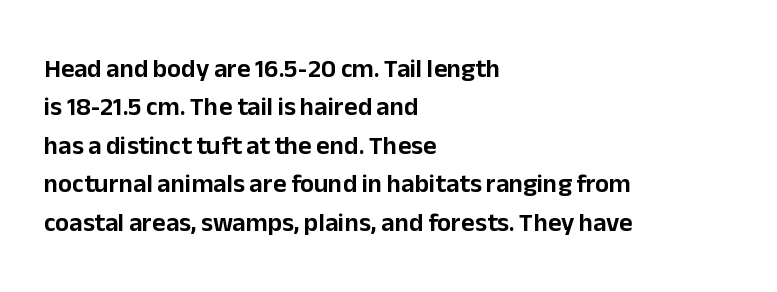
The image shows 26 px text type, upright; set left-aligned, normal line spacing (1.48x), normal letter spacing, not underlined.
